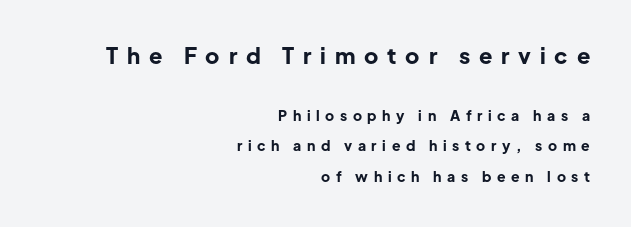
{"italic": "no", "bold": "yes", "underline": "no", "align": "right", "line_spacing": "loose", "line_spacing_ratio": 2.16, "letter_spacing": "wide", "letter_spacing_em": 0.4, "larger_block": "first", "size_ratio": 1.57, "glyph_px": 22}
